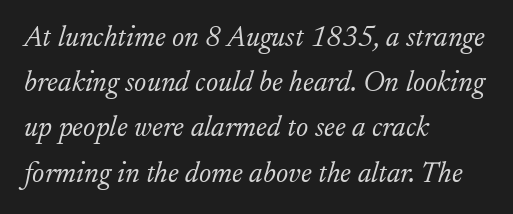
{"serif": "yes", "italic": "yes", "lean": "right", "slant_degrees": 17, "bold": "no", "weight": "light", "width": "normal", "stroke_contrast": "low", "x_height": "small", "monospaced": "no", "underline": "no", "align": "left", "line_spacing": "normal", "line_spacing_ratio": 1.56, "letter_spacing": "normal", "letter_spacing_em": 0.0, "glyph_px": 29}
